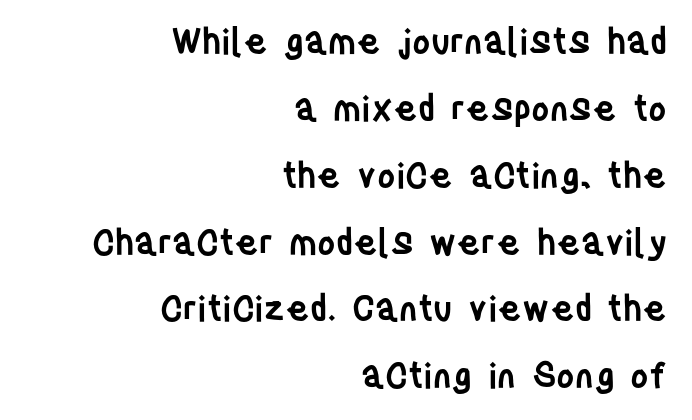
The image shows 35 px semibold, condensed sans-serif type, upright; set right-aligned, loose line spacing (1.91x), normal letter spacing, not underlined; low stroke contrast and a large x-height.
